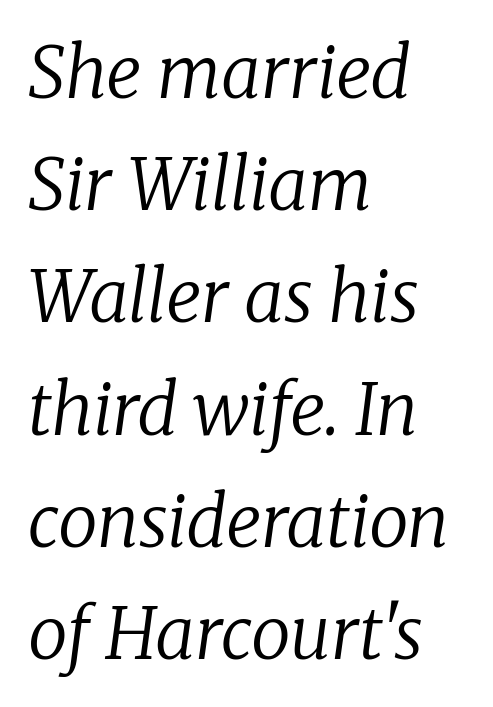
{"serif": "yes", "italic": "yes", "lean": "right", "slant_degrees": 8, "bold": "no", "weight": "regular", "width": "normal", "stroke_contrast": "low", "x_height": "medium", "monospaced": "no", "underline": "no", "align": "left", "line_spacing": "normal", "line_spacing_ratio": 1.58, "letter_spacing": "normal", "letter_spacing_em": 0.0, "glyph_px": 71}
